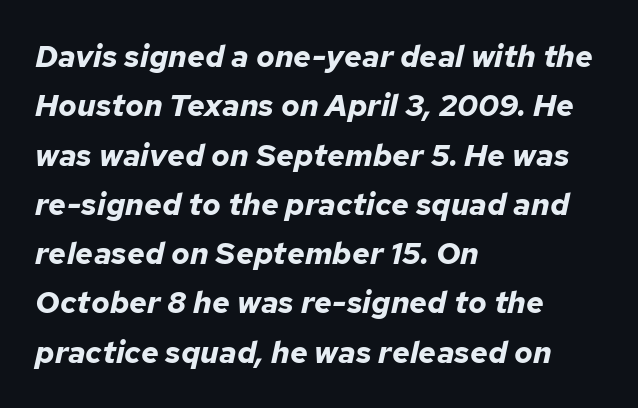
The image shows 31 px bold type, italic (leaning right); set left-aligned, normal line spacing (1.59x), normal letter spacing, not underlined; low stroke contrast and a medium x-height.
